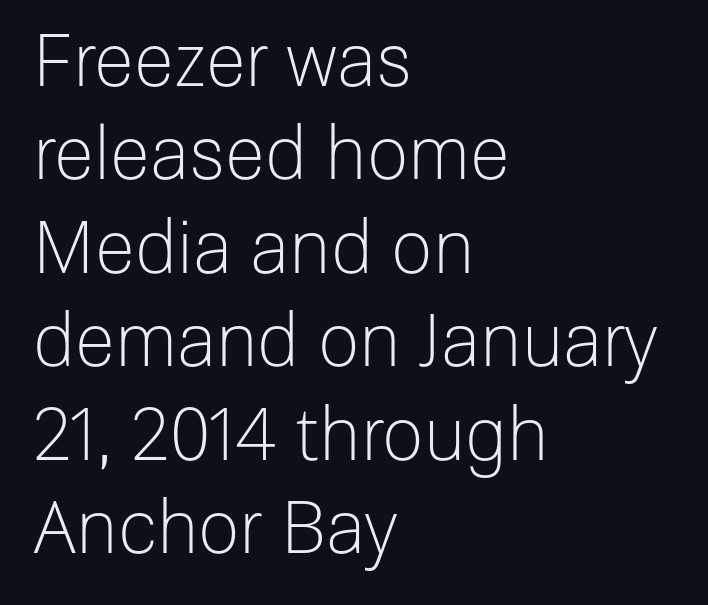
{"serif": "no", "italic": "no", "bold": "no", "weight": "light", "width": "normal", "stroke_contrast": "low", "x_height": "medium", "monospaced": "no", "underline": "no", "align": "left", "line_spacing": "normal", "line_spacing_ratio": 1.28, "letter_spacing": "normal", "letter_spacing_em": 0.0, "glyph_px": 73}
